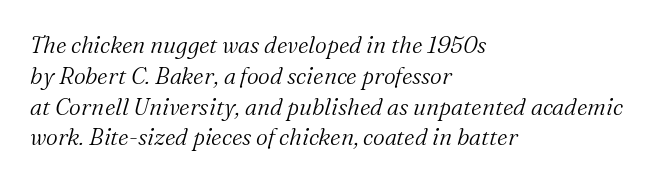
The words here are not underlined. Line beginnings align vertically; line endings do not. Tracking value appears to be zero — textbook default spacing. Would a proofreader flag this as italicized? Yes. Is there much room between lines? A standard amount, neither cramped nor airy. The letterforms sit at book weight or below.
